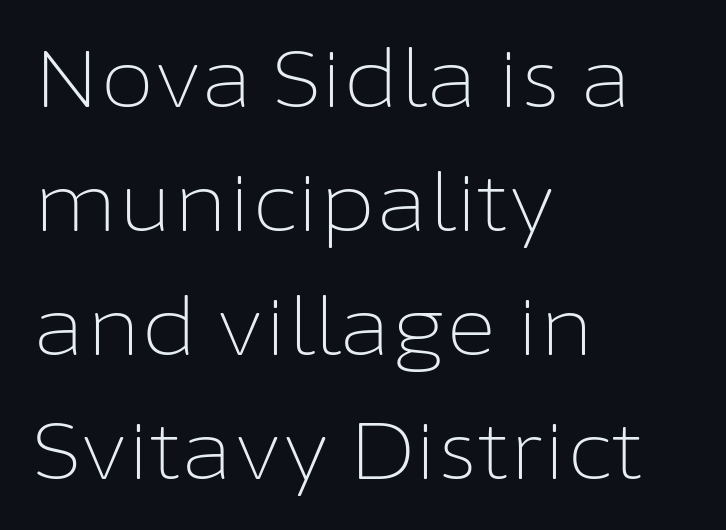
{"serif": "no", "italic": "no", "bold": "no", "weight": "light", "width": "normal", "stroke_contrast": "low", "x_height": "medium", "monospaced": "no", "underline": "no", "align": "left", "line_spacing": "normal", "line_spacing_ratio": 1.57, "letter_spacing": "normal", "letter_spacing_em": 0.0, "glyph_px": 79}
